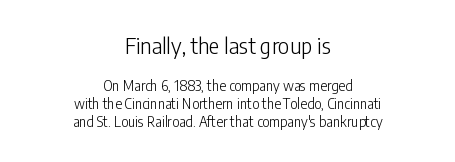
The initial chunk of copy outweighs the following chunk in type size. The typesetting does not lean heavy: it is not bold. The zone under the glyphs is completely vacant. The lettering holds an erect, upright posture throughout. The rag falls on both sides of this text block equally. Is the letter spacing exaggerated? No — it looks like the ordinary default.
